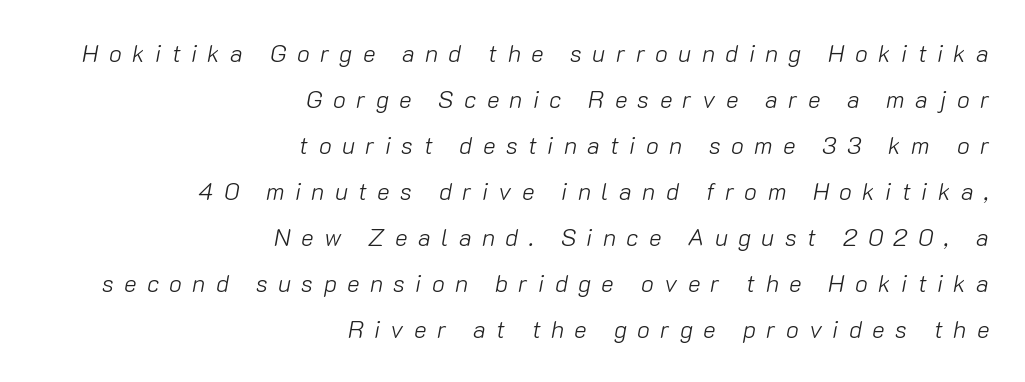
The image shows 24 px text type, italic (leaning right); set right-aligned, loose line spacing (1.92x), unusually wide letter spacing (+0.43 em), not underlined.
